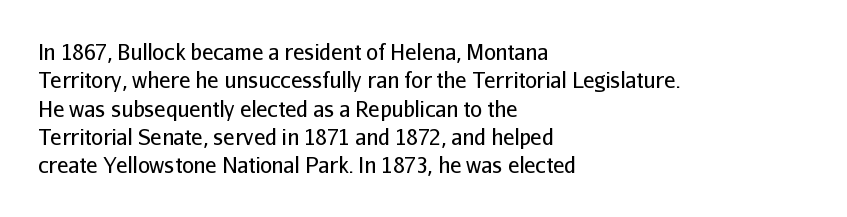
Q: Is the text bold? A: No.
Q: Is the text italic (slanted)? A: No, it is upright.
Q: Is the text underlined? A: No.
Q: How is the paragraph aligned? A: Left-aligned.
Q: Is the spacing between letters normal or unusually wide? A: Normal.
Q: Is the spacing between lines tight, normal or loose? A: Normal.
